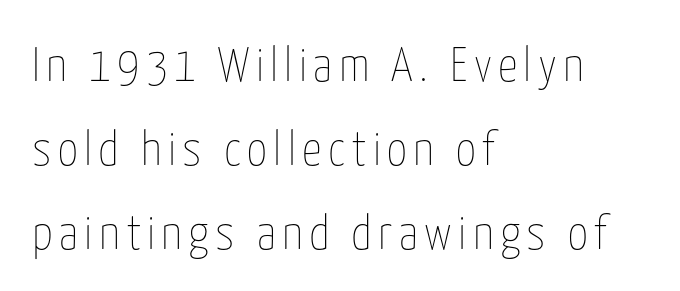
Posture: straight, roman, zero tilt. The face looks like a standard text weight, possibly lighter. Clear beneath every line of the passage. The passage shown is typed in a proportional face where columns would drift.
